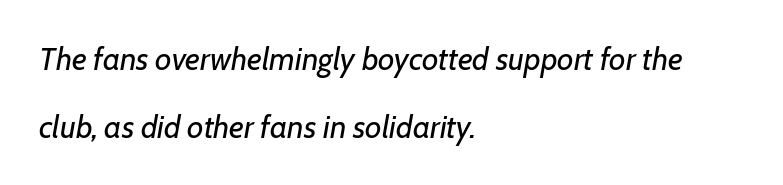
{"italic": "yes", "lean": "right", "slant_degrees": 7, "bold": "no", "weight": "regular", "width": "normal", "stroke_contrast": "low", "x_height": "medium", "monospaced": "no", "underline": "no", "align": "left", "line_spacing": "loose", "line_spacing_ratio": 2.11, "letter_spacing": "normal", "letter_spacing_em": 0.0, "glyph_px": 32}
